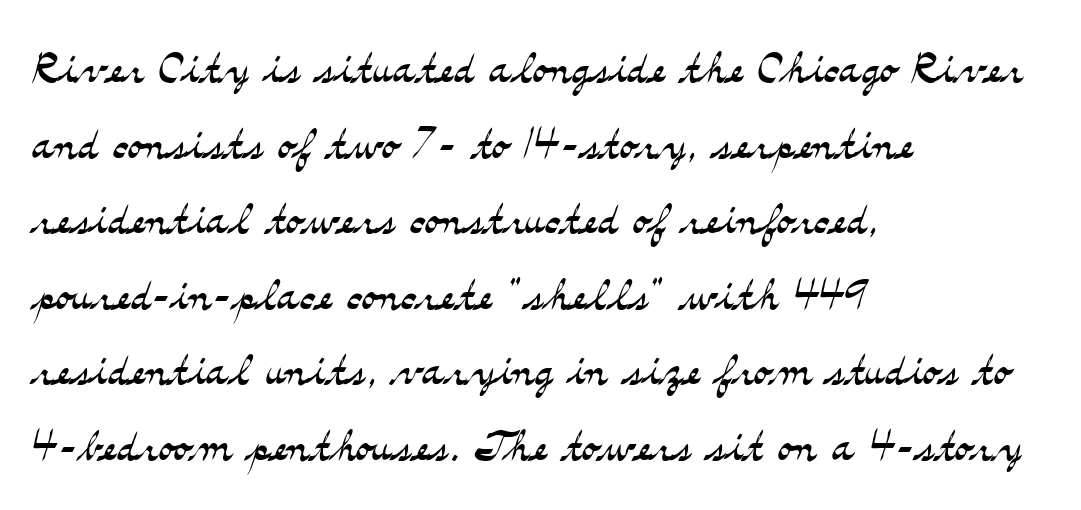
The image shows 59 px light, wide serif type; set left-aligned, normal line spacing (1.28x), normal letter spacing, not underlined; medium stroke contrast and a small x-height.
